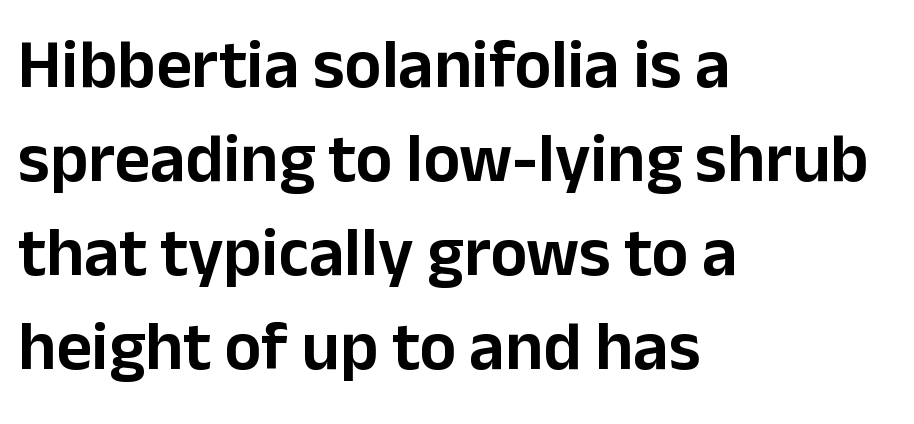
In terms of letterform style, serifs are entirely absent. The lines in this sample share a left origin and differ only in where they stop. The gaps between neighbouring characters are ordinary and unremarkable. Type without underlining. Compared with typical paragraphs, the rows here are spaced about the same.
